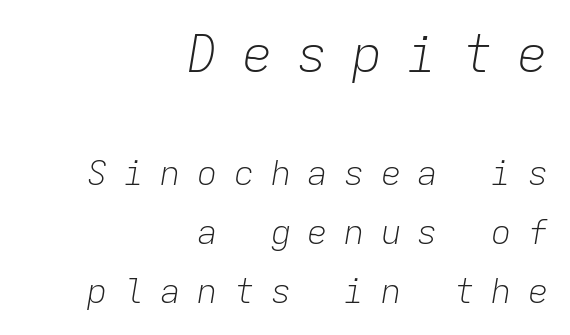
Q: Is the text bold? A: No.
Q: Is the text italic (slanted)? A: Yes, it leans right by about 9 degrees.
Q: Is the text underlined? A: No.
Q: How is the paragraph aligned? A: Right-aligned.
Q: Is the spacing between letters normal or unusually wide? A: Unusually wide.
Q: Which block of text is set in a larger size, the first (top) or the second (bottom)? A: The first (top) one.
Q: Width (condensed, normal, or wide)? A: Normal.
Q: Stroke contrast? A: Low.
Q: x-height? A: Medium.
Q: Monospaced? A: Yes.
